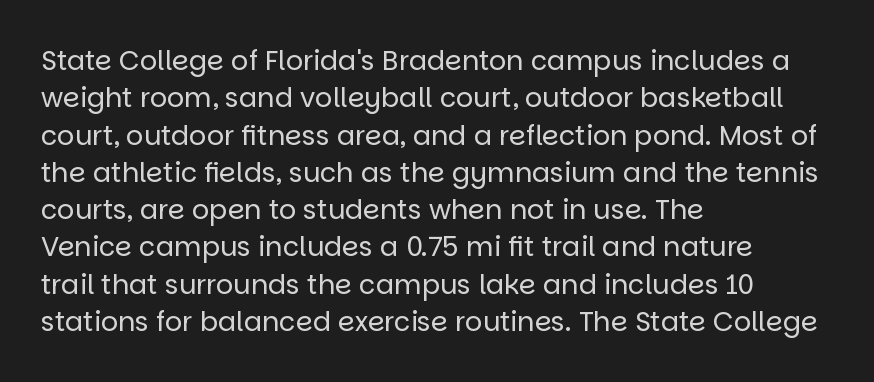
The image shows 27 px text type, upright; set left-aligned, normal line spacing (1.38x), normal letter spacing, not underlined.
